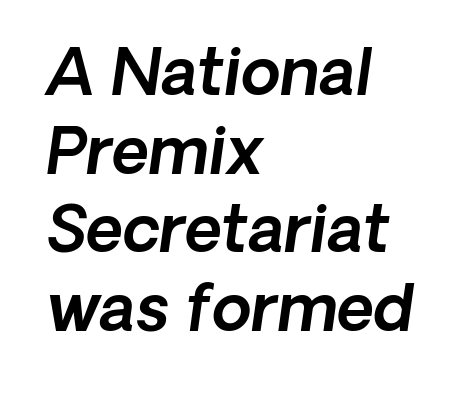
Q: Is the typeface a serif or a sans-serif typeface? A: Sans-serif.
Q: Is the text underlined? A: No.
Q: How is the paragraph aligned? A: Left-aligned.
Q: Is the spacing between letters normal or unusually wide? A: Normal.
Q: Width (condensed, normal, or wide)? A: Normal.
Q: x-height? A: Medium.
Q: Monospaced? A: No.
